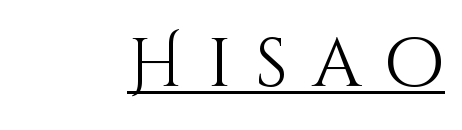
Q: Is the text bold? A: No.
Q: Is the text italic (slanted)? A: No, it is upright.
Q: Is the text underlined? A: Yes.
Q: How is the paragraph aligned? A: Right-aligned.
Q: Is the spacing between letters normal or unusually wide? A: Unusually wide.
Q: Width (condensed, normal, or wide)? A: Normal.
Q: Stroke contrast? A: Medium.
Q: x-height? A: Large.
Q: Monospaced? A: No.
